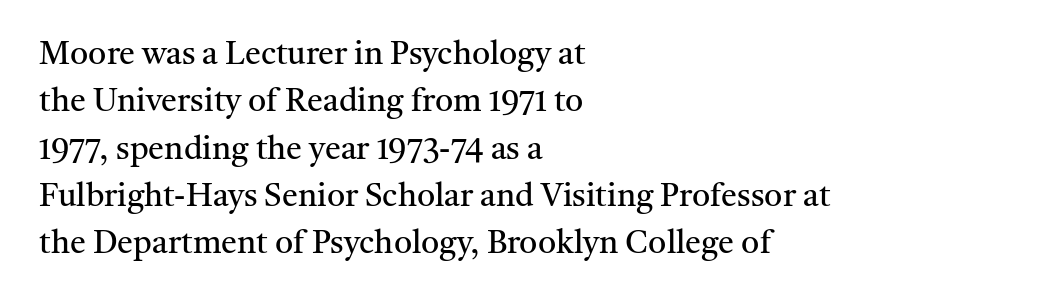
The image shows 32 px regular-weight serif type, upright; set left-aligned, normal line spacing (1.48x), normal letter spacing, not underlined; medium stroke contrast and a medium x-height.
